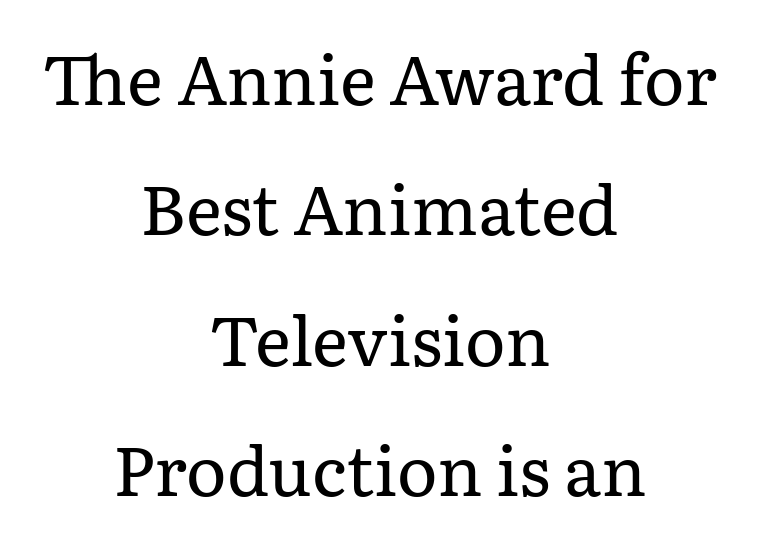
{"serif": "yes", "italic": "no", "bold": "no", "weight": "regular", "width": "normal", "stroke_contrast": "low", "x_height": "medium", "monospaced": "no", "underline": "no", "align": "center", "line_spacing_ratio": 1.89, "letter_spacing": "normal", "letter_spacing_em": 0.0, "glyph_px": 69}
